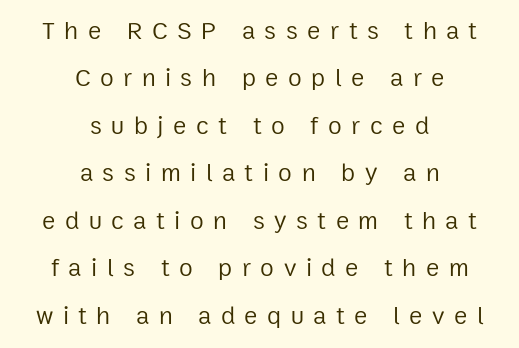
{"italic": "no", "bold": "no", "underline": "no", "align": "center", "line_spacing": "loose", "line_spacing_ratio": 1.9, "letter_spacing": "wide", "letter_spacing_em": 0.38, "glyph_px": 25}
